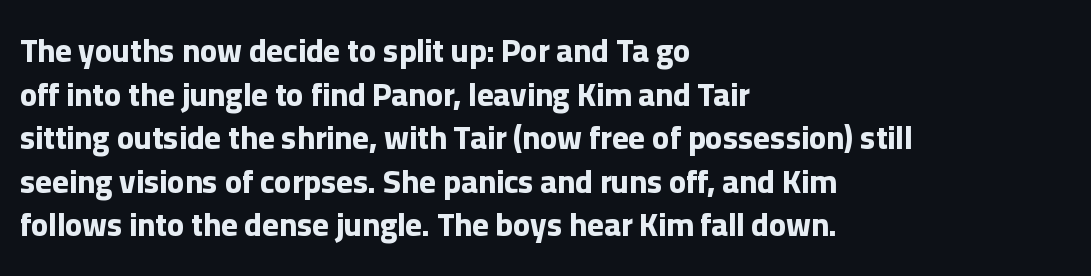
The image shows 32 px bold sans-serif type, upright; set left-aligned, normal line spacing (1.36x), normal letter spacing, not underlined; low stroke contrast and a medium x-height.
